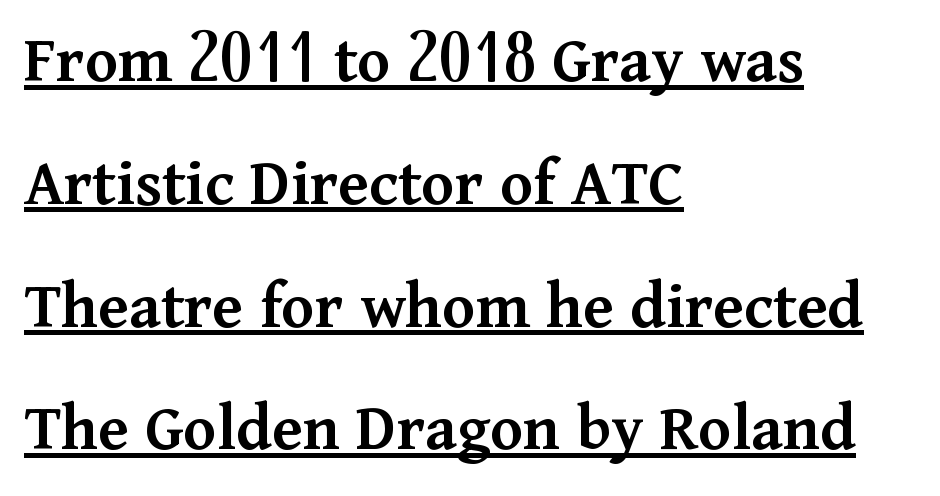
{"serif": "yes", "italic": "no", "bold": "semi", "weight": "semibold", "width": "normal", "stroke_contrast": "medium", "x_height": "medium", "monospaced": "no", "underline": "yes", "align": "left", "line_spacing_ratio": 1.78, "letter_spacing": "normal", "letter_spacing_em": 0.0, "glyph_px": 69}
